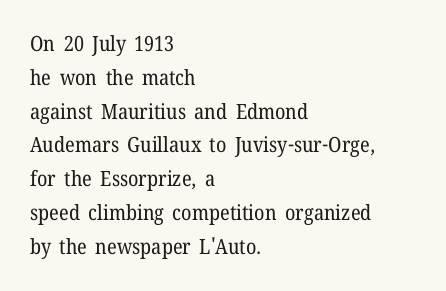
The image shows 21 px text type, upright; set left-aligned, normal line spacing (1.61x), normal letter spacing, not underlined.
